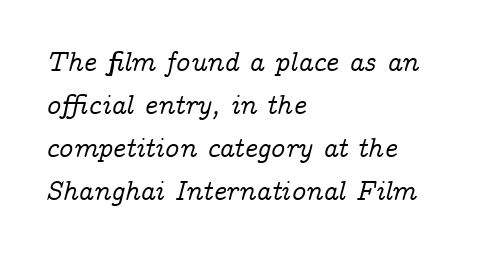
The image shows 28 px serif type, italic (leaning right); set left-aligned, normal line spacing (1.53x), normal letter spacing, not underlined; low stroke contrast and a medium x-height.
